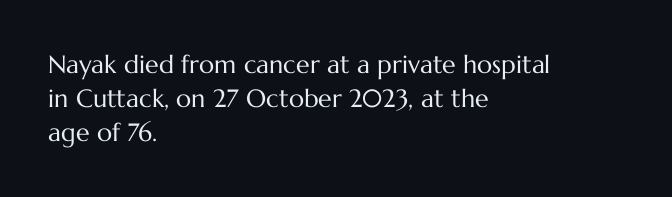
Q: Is the text bold? A: No.
Q: Is the text italic (slanted)? A: No, it is upright.
Q: Is the text underlined? A: No.
Q: How is the paragraph aligned? A: Left-aligned.
Q: Is the spacing between letters normal or unusually wide? A: Normal.
Q: Is the spacing between lines tight, normal or loose? A: Normal.
